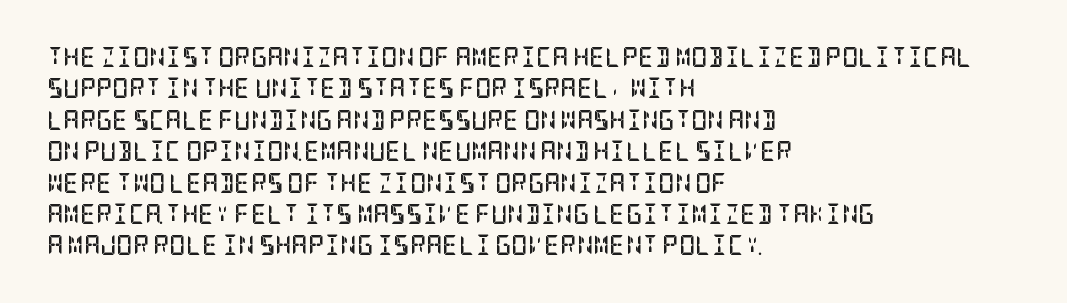
The image shows 20 px bold type, upright; set left-aligned, normal line spacing (1.57x), normal letter spacing, not underlined.
